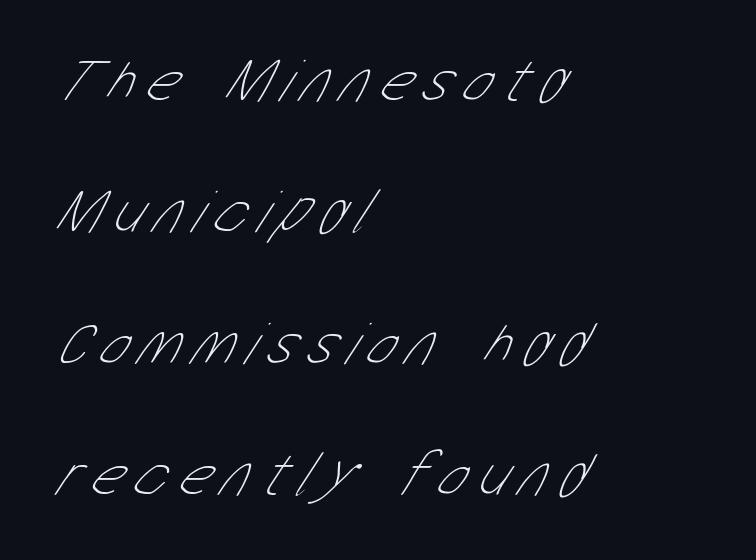
Rule under the text: the space is simply empty. The font sits on the lighter half of the weight spectrum, regular included. These lines are rendered in a variable-pitch font. Reading down the column, the eye jumps a long way to each next line. The lines in this sample share a left origin and differ only in where they stop.
